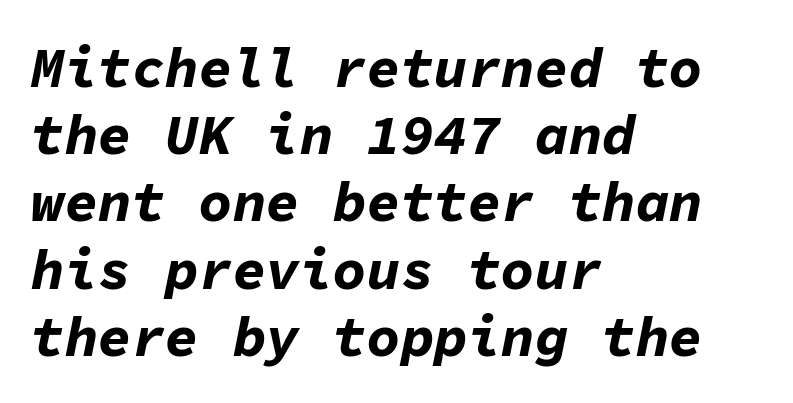
{"italic": "yes", "lean": "right", "slant_degrees": 11, "bold": "yes", "weight": "bold", "width": "normal", "stroke_contrast": "low", "x_height": "medium", "monospaced": "yes", "underline": "no", "align": "left", "line_spacing_ratio": 1.2, "letter_spacing": "normal", "letter_spacing_em": 0.0, "glyph_px": 56}
